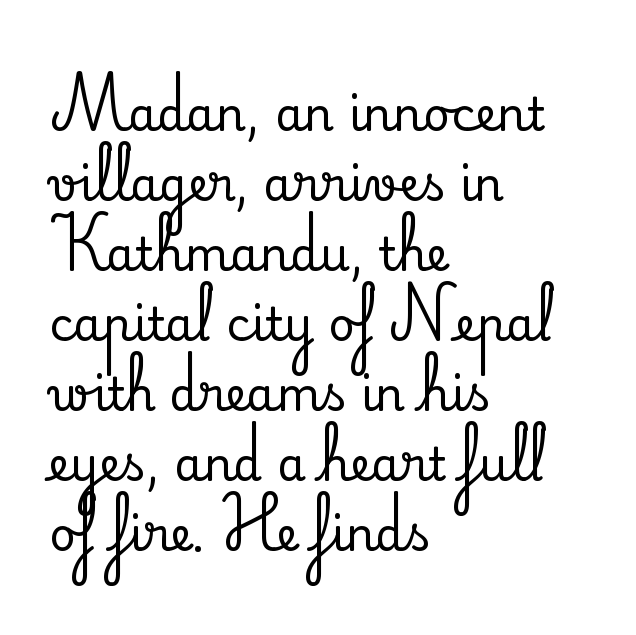
Q: Is the text italic (slanted)? A: No, it is upright.
Q: Is the typeface a serif or a sans-serif typeface? A: Serif.
Q: Is the text underlined? A: No.
Q: How is the paragraph aligned? A: Left-aligned.
Q: Is the spacing between letters normal or unusually wide? A: Normal.
Q: Is the spacing between lines tight, normal or loose? A: Normal.
Q: Width (condensed, normal, or wide)? A: Normal.
Q: Stroke contrast? A: Medium.
Q: x-height? A: Small.
Q: Monospaced? A: No.
